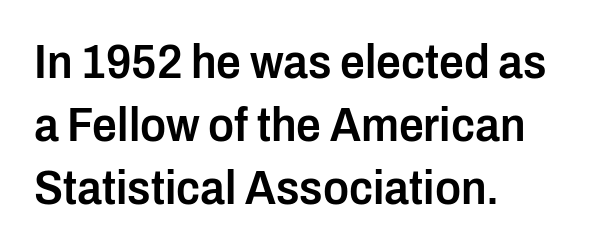
{"serif": "no", "italic": "no", "bold": "semi", "weight": "semibold", "width": "condensed", "stroke_contrast": "low", "x_height": "medium", "monospaced": "no", "underline": "no", "align": "left", "line_spacing": "normal", "line_spacing_ratio": 1.29, "letter_spacing": "normal", "letter_spacing_em": 0.0, "glyph_px": 49}
